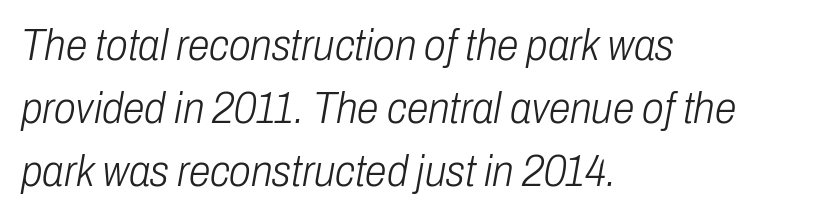
{"italic": "yes", "lean": "right", "slant_degrees": 10, "bold": "no", "weight": "light", "width": "condensed", "stroke_contrast": "low", "x_height": "medium", "monospaced": "no", "underline": "no", "align": "left", "line_spacing": "normal", "line_spacing_ratio": 1.43, "letter_spacing": "normal", "letter_spacing_em": 0.0, "glyph_px": 44}
